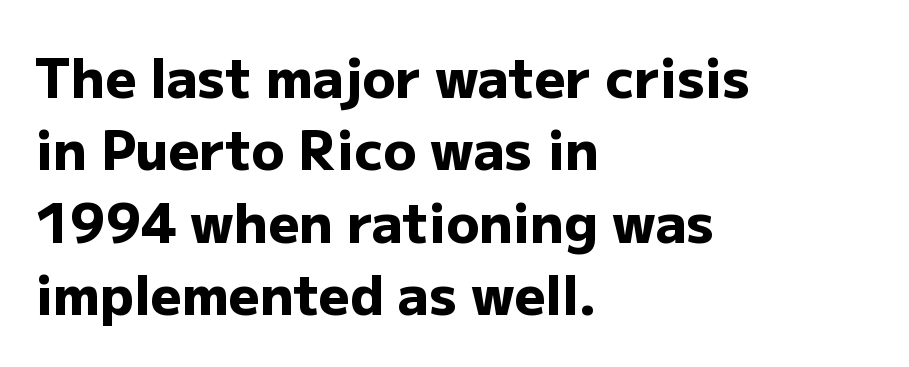
The image shows 54 px heavy sans-serif type, upright; set left-aligned, normal line spacing (1.34x), normal letter spacing, not underlined; low stroke contrast and a medium x-height.
